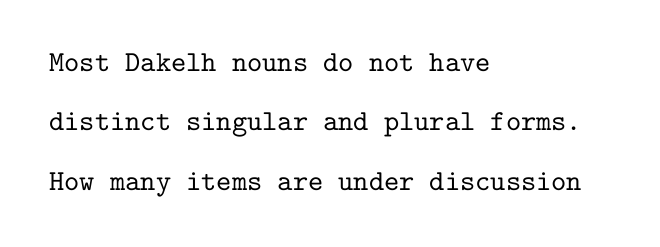
Q: Is the text italic (slanted)? A: No, it is upright.
Q: Is the typeface a serif or a sans-serif typeface? A: Serif.
Q: Is the text underlined? A: No.
Q: How is the paragraph aligned? A: Left-aligned.
Q: Is the spacing between letters normal or unusually wide? A: Normal.
Q: Is the spacing between lines tight, normal or loose? A: Loose.
Q: Width (condensed, normal, or wide)? A: Normal.
Q: Stroke contrast? A: Low.
Q: x-height? A: Medium.
Q: Monospaced? A: Yes.
